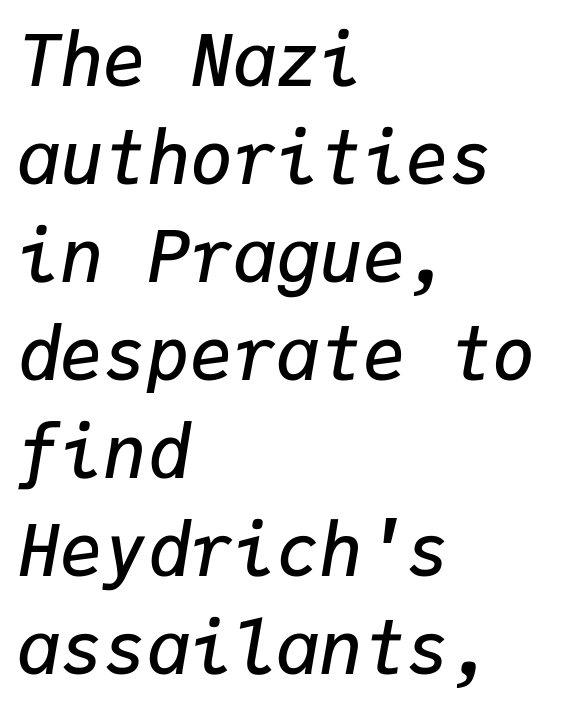
{"italic": "yes", "lean": "right", "slant_degrees": 9, "bold": "semi", "weight": "semibold", "width": "normal", "stroke_contrast": "low", "x_height": "medium", "monospaced": "yes", "underline": "no", "align": "left", "line_spacing": "normal", "line_spacing_ratio": 1.36, "letter_spacing": "normal", "letter_spacing_em": 0.0, "glyph_px": 72}
